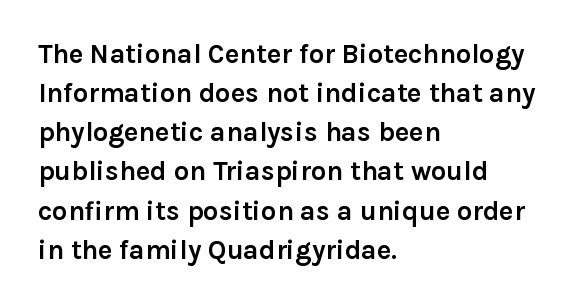
The typography opts for an upright posture over an oblique one. The face used here has the dense, thick strokes of a bold. Words float on clear page, feet unadorned. The typesetter chose a ragged-right arrangement here.
